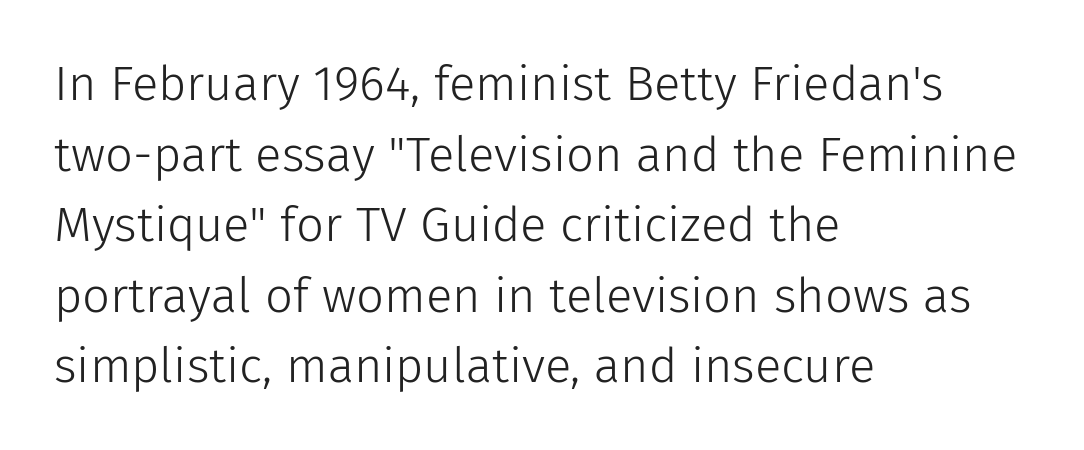
{"serif": "no", "italic": "no", "bold": "no", "weight": "light", "width": "normal", "stroke_contrast": "low", "x_height": "medium", "monospaced": "no", "underline": "no", "align": "left", "line_spacing": "normal", "line_spacing_ratio": 1.44, "letter_spacing": "normal", "letter_spacing_em": 0.0, "glyph_px": 49}
